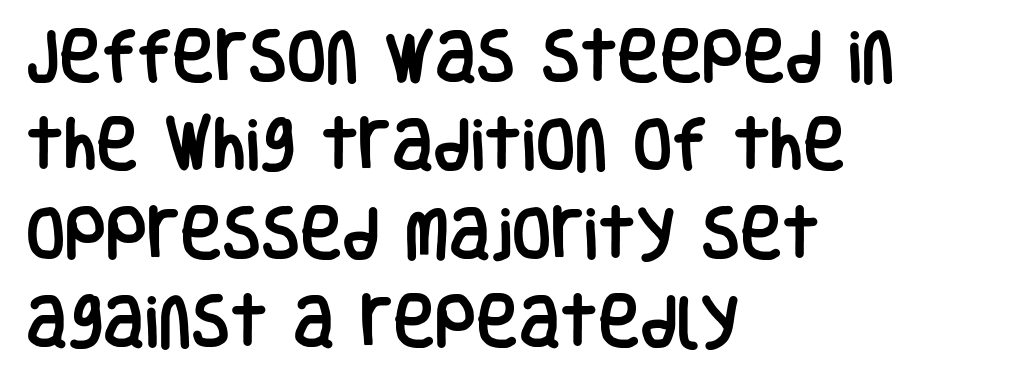
The image shows 57 px condensed sans-serif type, upright; set left-aligned, normal line spacing (1.55x), normal letter spacing, not underlined; low stroke contrast and a large x-height.
